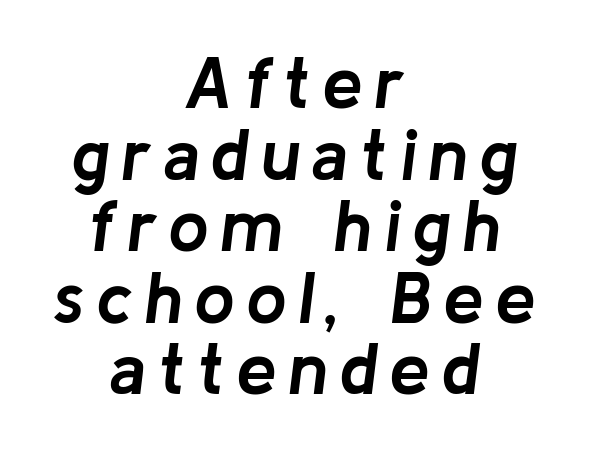
The image shows 73 px semibold type, italic (leaning right); set centered, tight line spacing (0.98x), not underlined; low stroke contrast and a medium x-height.
